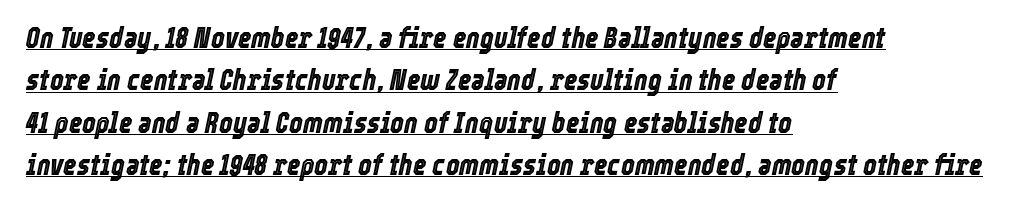
A rule runs beneath these lines of type. Horizontal alignment here is leftward, the default for most running prose. Spacing verdict: proportional, widths tailored to each character. In terms of posture, this sample is oblique.
